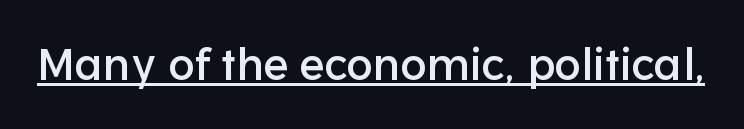
Proportional: the letters do not fall into vertical columns. The text was rendered using a sans face with plain stroke endings. Tall strokes in this sample are plumb rather than angled. Honestly, the letter spacing is just normal — you wouldn't notice it. The rendering uses the underline text-decoration.
